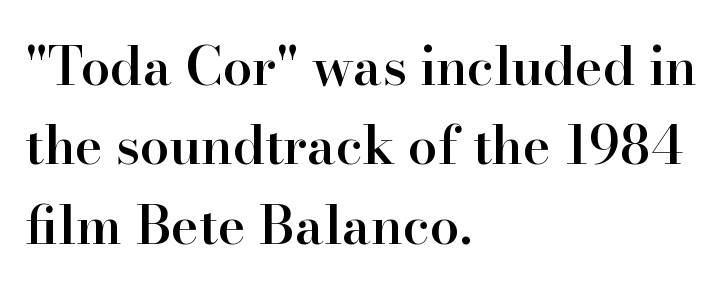
Proportional: the letters do not fall into vertical columns. Each word holds together tightly as a unit, with standard inter-letter gaps. In terms of letterform style, serifs are clearly present. Italic? Not at all — the glyphs are vertical. Vertically, the passage feels balanced, rows spaced as you'd expect.
